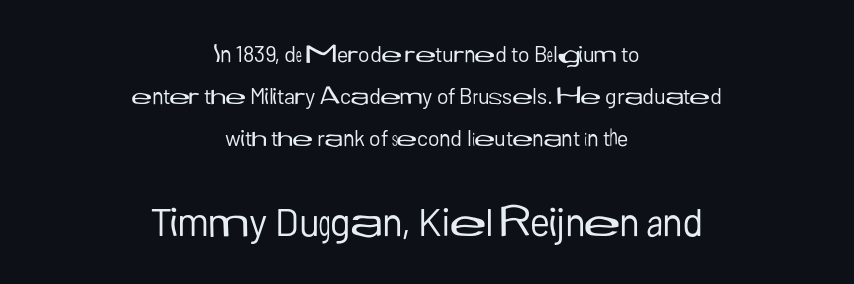
The letters sit at their default tracking, neither squeezed nor spread. The vertical gap from one line to the next is large. No italicization has been applied; the sample stays upright. Does the copy run flush right? No — it is centered line by line.
